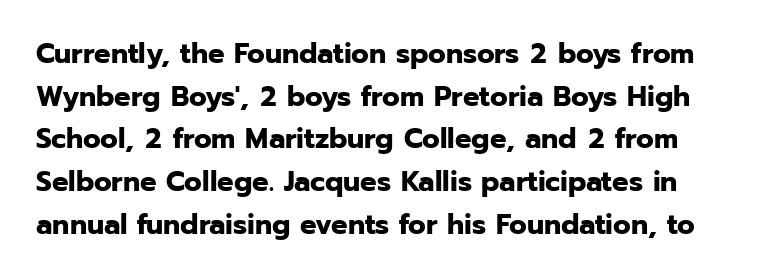
Characters follow at the spacing the type designer built in. What weight is shown? A full bold with thick strokes. Classification — sans serif. Is there much room between lines? A standard amount, neither cramped nor airy.
